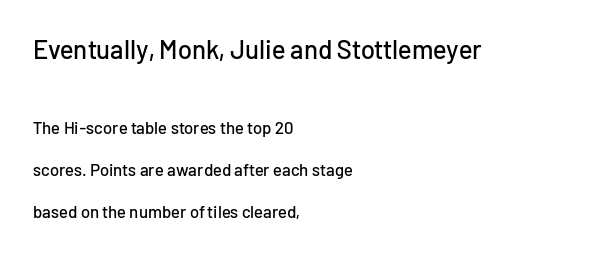
Where is the straight margin? On the left. Caption: standard tracking, unaltered. A typesetter would mark this as roman, not italic. Just letters on the line, the space beneath them empty. Airy leading.
